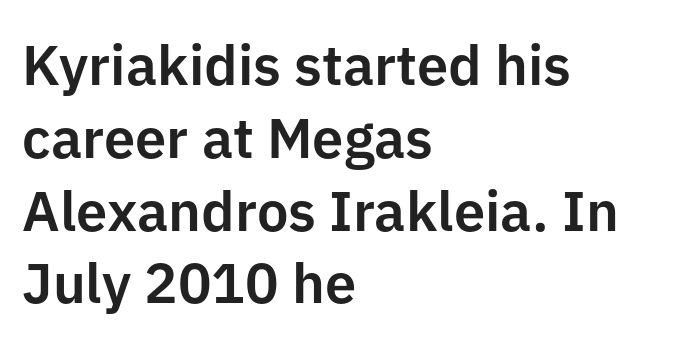
The image shows 56 px sans-serif type, upright; set left-aligned, normal line spacing (1.3x), normal letter spacing, not underlined; low stroke contrast and a medium x-height.
